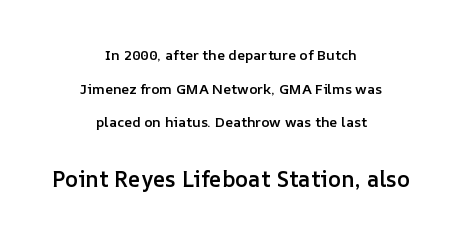
Its strokes are somewhat broadened, the hallmark of semibold type. The passage shown stacks its lines with a broad gap. Look at the glyph heights: the lower group is clearly the bigger setting. The foot of each line stays bare and open.
